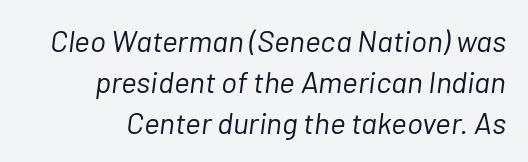
Interline gaps are of average width in this sample. Varying glyph widths throughout — classic text-font behaviour. Compared with ordinary roman type, these characters are visibly tilted. No heavy texture on the line: the type isn't bold. Here the glyphs are tracked normally, forming tight word shapes. Letters rest on an invisible, unmarked baseline.
